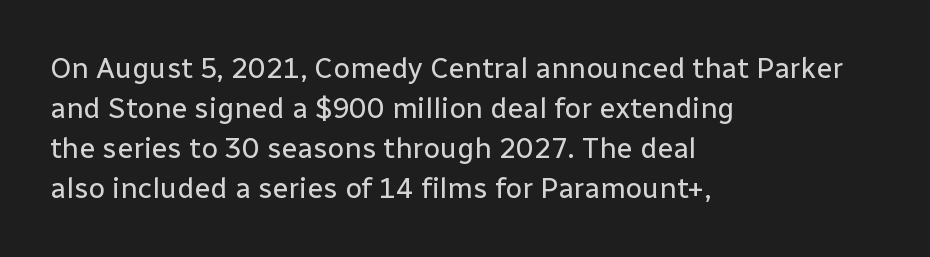
Q: Is the text bold? A: No.
Q: Is the text italic (slanted)? A: No, it is upright.
Q: Is the typeface a serif or a sans-serif typeface? A: Sans-serif.
Q: Is the text underlined? A: No.
Q: How is the paragraph aligned? A: Left-aligned.
Q: Is the spacing between letters normal or unusually wide? A: Normal.
Q: Is the spacing between lines tight, normal or loose? A: Normal.
Q: Width (condensed, normal, or wide)? A: Normal.
Q: Stroke contrast? A: Low.
Q: x-height? A: Medium.
Q: Monospaced? A: No.
